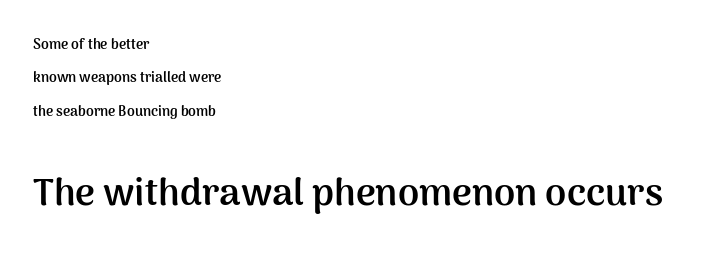
The image shows 38 px semibold sans-serif type, upright; set left-aligned, loose line spacing (2.39x), normal letter spacing, not underlined; the second (bottom) block is 2.71x larger; medium stroke contrast and a medium x-height.
